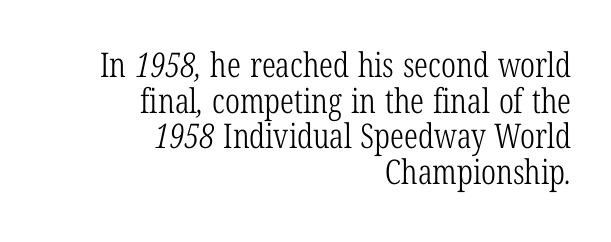
The image shows 34 px light, condensed serif type; set right-aligned, tight line spacing (1.05x), normal letter spacing, not underlined; low stroke contrast and a medium x-height.
